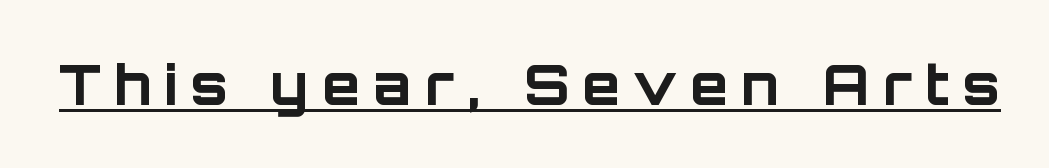
Q: Is the text bold? A: Yes.
Q: Is the text italic (slanted)? A: No, it is upright.
Q: Is the typeface a serif or a sans-serif typeface? A: Sans-serif.
Q: Is the text underlined? A: Yes.
Q: Is the spacing between letters normal or unusually wide? A: Unusually wide.
Q: Width (condensed, normal, or wide)? A: Normal.
Q: Stroke contrast? A: Low.
Q: x-height? A: Large.
Q: Monospaced? A: No.
